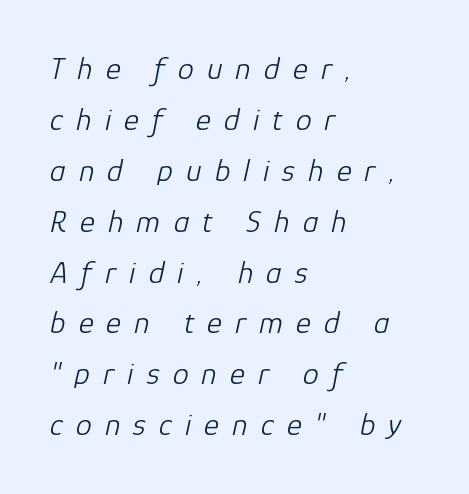
Q: Is the text bold? A: No.
Q: Is the text italic (slanted)? A: Yes, it leans right by about 12 degrees.
Q: Is the text underlined? A: No.
Q: How is the paragraph aligned? A: Left-aligned.
Q: Is the spacing between letters normal or unusually wide? A: Unusually wide.
Q: Is the spacing between lines tight, normal or loose? A: Normal.
Q: Width (condensed, normal, or wide)? A: Normal.
Q: Stroke contrast? A: Low.
Q: x-height? A: Medium.
Q: Monospaced? A: No.
